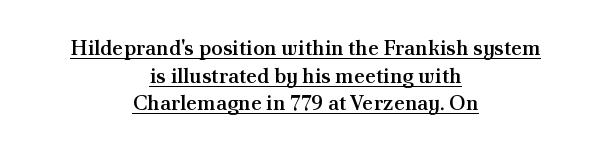
{"italic": "no", "bold": "semi", "underline": "yes", "align": "center", "line_spacing": "normal", "line_spacing_ratio": 1.31, "letter_spacing": "normal", "letter_spacing_em": 0.0, "glyph_px": 21}
